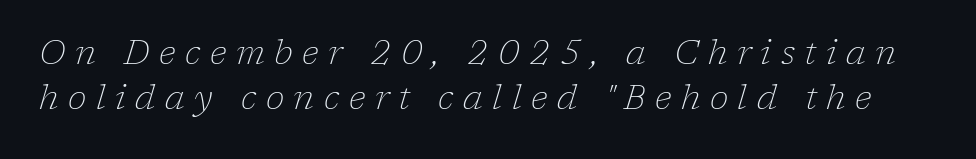
Beneath every word, the page is bare. The passage shown stacks its lines at a standard gap. Short note: letters widely spaced. Does the lettering tilt? It does — this is italic.
